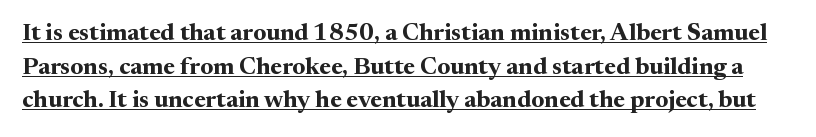
The image shows 24 px bold type, upright; set normal line spacing (1.4x), normal letter spacing, underlined.
